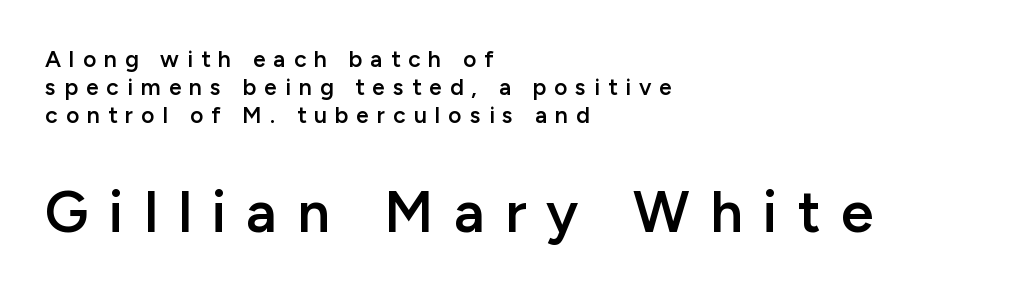
The image shows 58 px semibold sans-serif type, upright; set left-aligned, line spacing 1.22x, unusually wide letter spacing (+0.35 em), not underlined; the second (bottom) block is 2.52x larger; low stroke contrast and a medium x-height.
